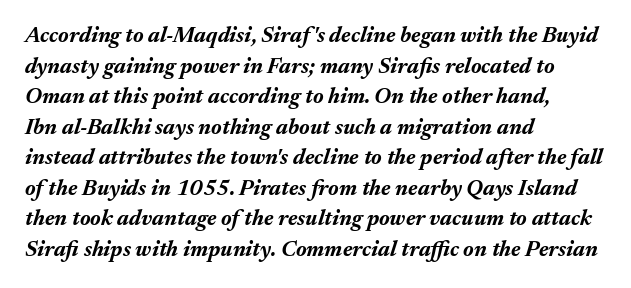
Strong, thick strokes mark this as bold type. Horizontal bands of white between lines are of average thickness. There's an unmistakable incline to the writing here. All the whitespace from short lines collects on the right. Spacing between characters is what you'd get straight out of the box. Beneath every word, the page is bare.
